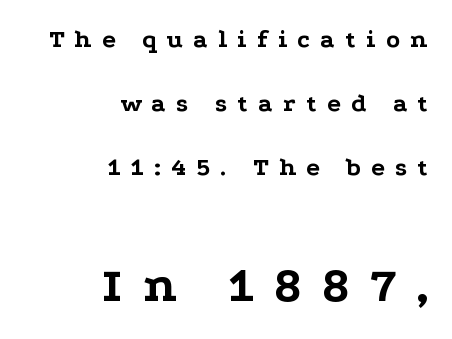
Q: Is the text bold? A: Yes.
Q: Is the text italic (slanted)? A: No, it is upright.
Q: Is the typeface a serif or a sans-serif typeface? A: Serif.
Q: Is the text underlined? A: No.
Q: How is the paragraph aligned? A: Right-aligned.
Q: Is the spacing between letters normal or unusually wide? A: Unusually wide.
Q: Is the spacing between lines tight, normal or loose? A: Loose.
Q: Which block of text is set in a larger size, the first (top) or the second (bottom)? A: The second (bottom) one.
Q: Width (condensed, normal, or wide)? A: Wide.
Q: Stroke contrast? A: Low.
Q: x-height? A: Medium.
Q: Monospaced? A: No.
